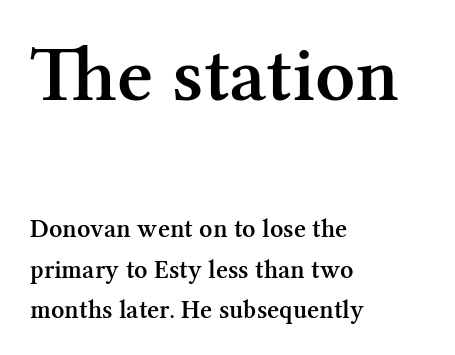
Q: Is the text bold? A: Semi-bold.
Q: Is the text italic (slanted)? A: No, it is upright.
Q: Is the typeface a serif or a sans-serif typeface? A: Serif.
Q: Is the text underlined? A: No.
Q: How is the paragraph aligned? A: Left-aligned.
Q: Is the spacing between letters normal or unusually wide? A: Normal.
Q: Is the spacing between lines tight, normal or loose? A: Normal.
Q: Which block of text is set in a larger size, the first (top) or the second (bottom)? A: The first (top) one.
Q: Width (condensed, normal, or wide)? A: Normal.
Q: Stroke contrast? A: Medium.
Q: x-height? A: Medium.
Q: Monospaced? A: No.
